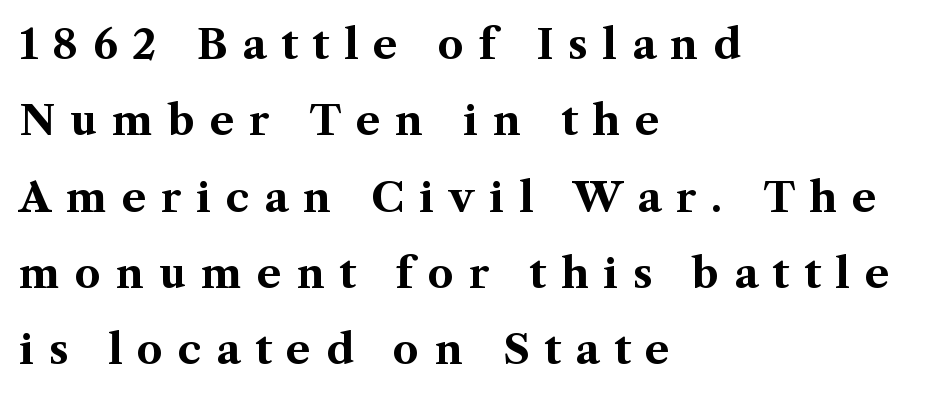
The image shows 41 px bold serif type, upright; set left-aligned, line spacing 1.86x, unusually wide letter spacing (+0.36 em), not underlined; medium stroke contrast and a medium x-height.
